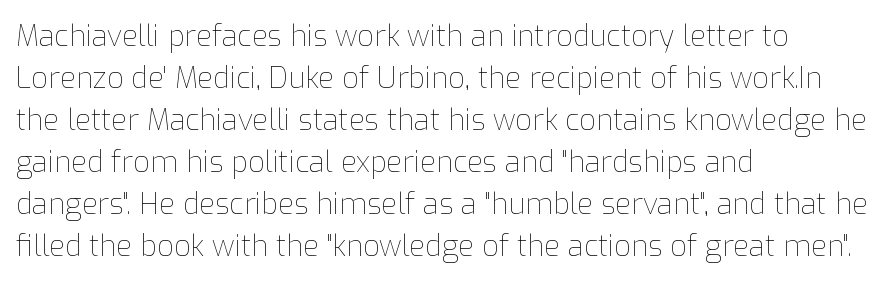
{"italic": "no", "bold": "no", "weight": "thin", "width": "normal", "stroke_contrast": "low", "x_height": "medium", "monospaced": "no", "underline": "no", "align": "left", "line_spacing": "normal", "line_spacing_ratio": 1.45, "letter_spacing": "normal", "letter_spacing_em": 0.0, "glyph_px": 29}
